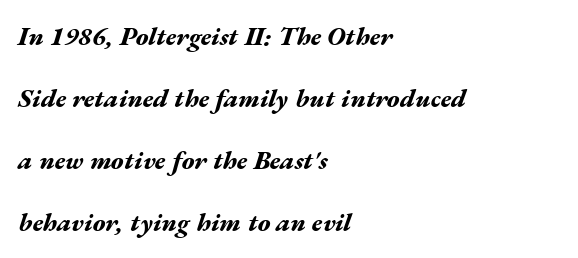
Heft: maximum for text — a bold. There is no visible air inserted between adjacent glyphs. If you measured baseline to baseline, you'd find a long distance. Quick note: italic. Quick note: underline off.
